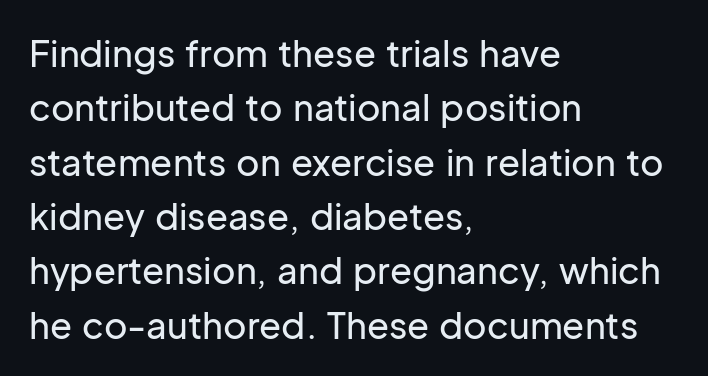
The image shows 36 px sans-serif type, upright; set left-aligned, normal line spacing (1.51x), normal letter spacing, not underlined; low stroke contrast and a medium x-height.
